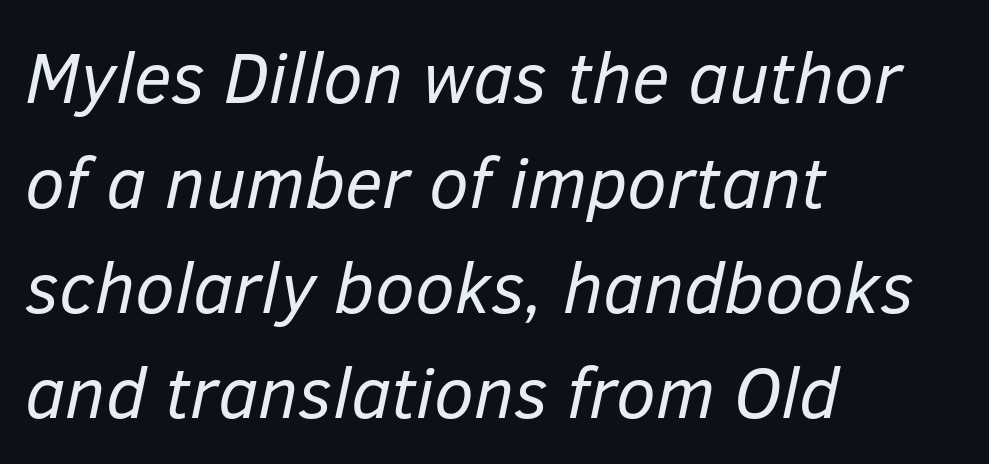
{"italic": "yes", "lean": "right", "slant_degrees": 12, "bold": "no", "weight": "regular", "width": "normal", "stroke_contrast": "low", "x_height": "medium", "monospaced": "no", "underline": "no", "align": "left", "line_spacing": "normal", "line_spacing_ratio": 1.46, "letter_spacing": "normal", "letter_spacing_em": 0.0, "glyph_px": 72}
